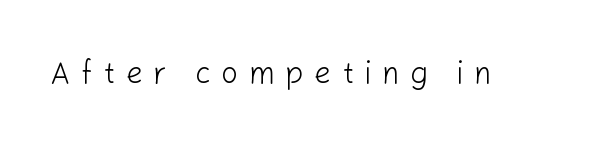
{"serif": "no", "italic": "no", "bold": "no", "weight": "light", "width": "normal", "stroke_contrast": "low", "x_height": "medium", "monospaced": "no", "underline": "no", "letter_spacing": "wide", "letter_spacing_em": 0.35, "glyph_px": 30}
